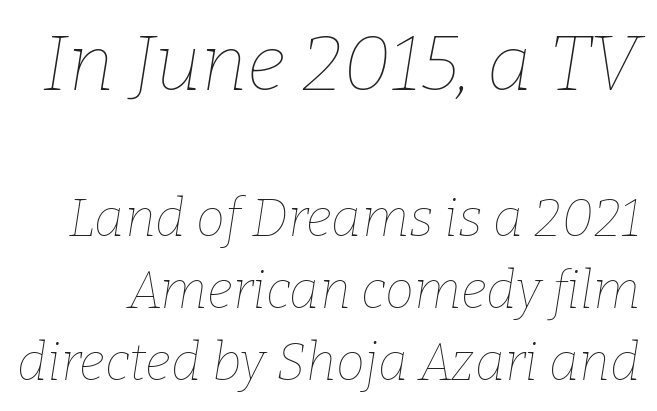
{"italic": "yes", "lean": "right", "slant_degrees": 9, "bold": "no", "weight": "thin", "width": "normal", "stroke_contrast": "low", "x_height": "medium", "monospaced": "no", "underline": "no", "line_spacing": "normal", "line_spacing_ratio": 1.38, "letter_spacing": "normal", "letter_spacing_em": 0.0, "larger_block": "first", "size_ratio": 1.5, "glyph_px": 78}
